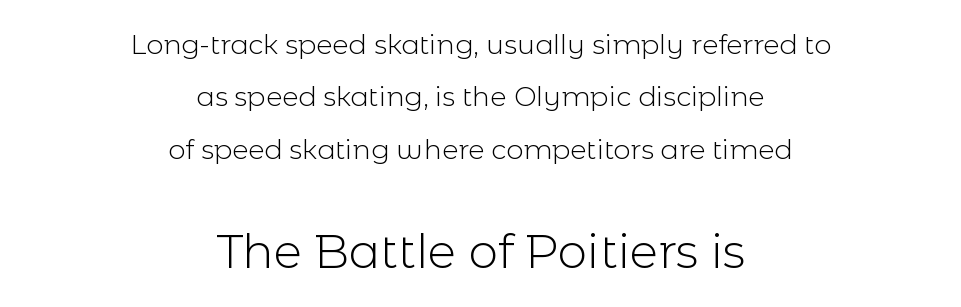
Q: Is the text bold? A: No.
Q: Is the text italic (slanted)? A: No, it is upright.
Q: Is the typeface a serif or a sans-serif typeface? A: Sans-serif.
Q: Is the text underlined? A: No.
Q: How is the paragraph aligned? A: Centered.
Q: Is the spacing between letters normal or unusually wide? A: Normal.
Q: Is the spacing between lines tight, normal or loose? A: Loose.
Q: Which block of text is set in a larger size, the first (top) or the second (bottom)? A: The second (bottom) one.
Q: Width (condensed, normal, or wide)? A: Normal.
Q: x-height? A: Medium.
Q: Monospaced? A: No.
